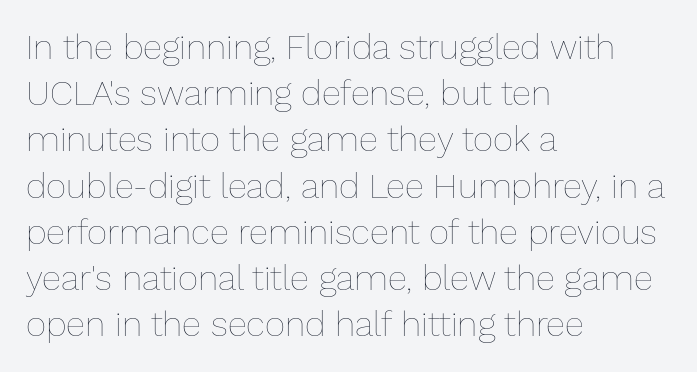
Q: Is the text bold? A: No.
Q: Is the text italic (slanted)? A: No, it is upright.
Q: Is the text underlined? A: No.
Q: How is the paragraph aligned? A: Left-aligned.
Q: Is the spacing between letters normal or unusually wide? A: Normal.
Q: Is the spacing between lines tight, normal or loose? A: Normal.
Q: Width (condensed, normal, or wide)? A: Normal.
Q: Stroke contrast? A: Low.
Q: x-height? A: Medium.
Q: Monospaced? A: No.
